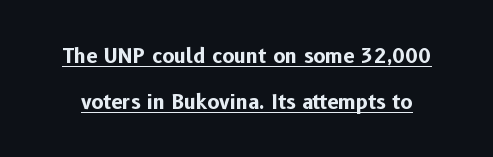
{"italic": "no", "bold": "yes", "underline": "yes", "line_spacing": "loose", "line_spacing_ratio": 2.29, "letter_spacing": "normal", "letter_spacing_em": 0.0, "glyph_px": 20}
